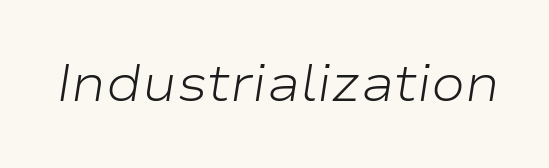
The image shows 51 px light, wide type, italic (leaning right); set normal letter spacing, not underlined; low stroke contrast and a medium x-height.
